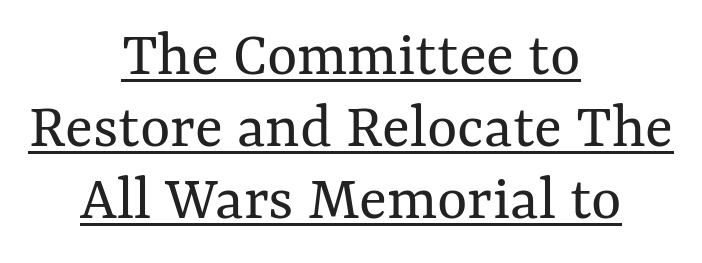
{"italic": "no", "bold": "no", "weight": "regular", "width": "normal", "stroke_contrast": "medium", "x_height": "medium", "monospaced": "no", "underline": "yes", "align": "center", "line_spacing": "tight", "line_spacing_ratio": 1.11, "letter_spacing": "normal", "letter_spacing_em": 0.0, "glyph_px": 65}
